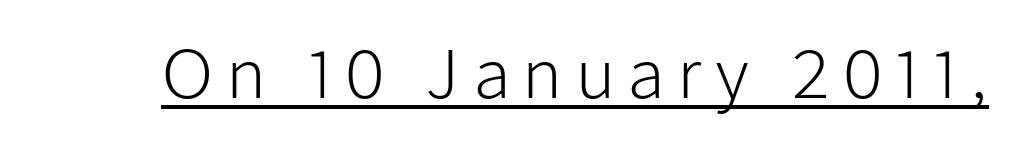
Compared with undecorated copy, this sample adds a rule below the words. Serifs: no, the terminals of the letterforms are clean. Unbolded letterforms with no extra heft. Posture: upright roman. Varying glyph widths throughout — classic text-font behaviour.
